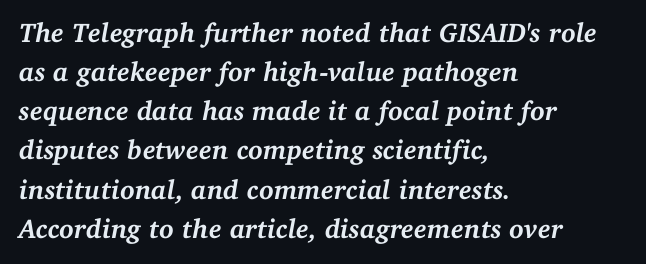
The image shows 27 px bold type, italic (leaning right); set left-aligned, normal line spacing (1.45x), normal letter spacing, not underlined.
